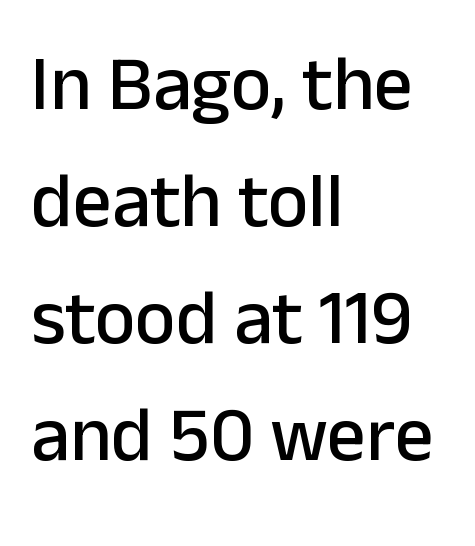
The image shows 77 px sans-serif type, upright; set left-aligned, normal line spacing (1.52x), normal letter spacing, not underlined; low stroke contrast and a medium x-height.
